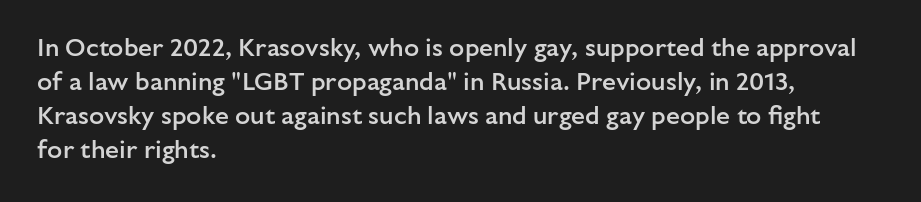
The image shows 25 px text type, upright; set left-aligned, normal line spacing (1.36x), normal letter spacing, not underlined.
